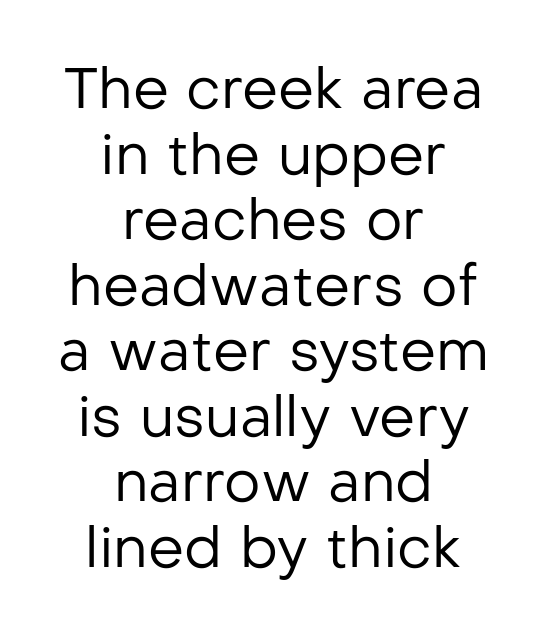
Q: Is the text bold? A: No.
Q: Is the text italic (slanted)? A: No, it is upright.
Q: Is the typeface a serif or a sans-serif typeface? A: Sans-serif.
Q: Is the text underlined? A: No.
Q: How is the paragraph aligned? A: Centered.
Q: Is the spacing between letters normal or unusually wide? A: Normal.
Q: Is the spacing between lines tight, normal or loose? A: Tight.
Q: Width (condensed, normal, or wide)? A: Normal.
Q: Stroke contrast? A: Low.
Q: x-height? A: Medium.
Q: Monospaced? A: No.
